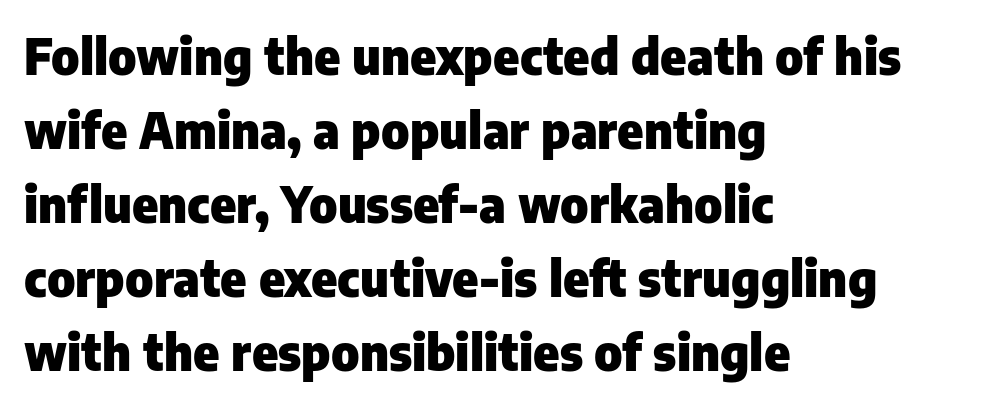
{"serif": "no", "italic": "no", "bold": "yes", "weight": "heavy", "width": "normal", "stroke_contrast": "low", "x_height": "medium", "monospaced": "no", "underline": "no", "align": "left", "line_spacing": "normal", "line_spacing_ratio": 1.51, "letter_spacing": "normal", "letter_spacing_em": 0.0, "glyph_px": 49}
